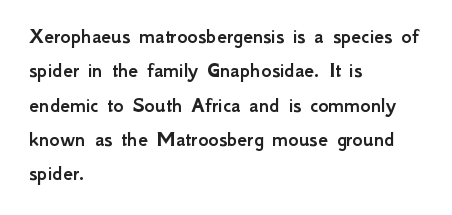
{"italic": "no", "underline": "no", "align": "left", "line_spacing": "normal", "line_spacing_ratio": 1.56, "letter_spacing": "normal", "letter_spacing_em": 0.0, "glyph_px": 22}
